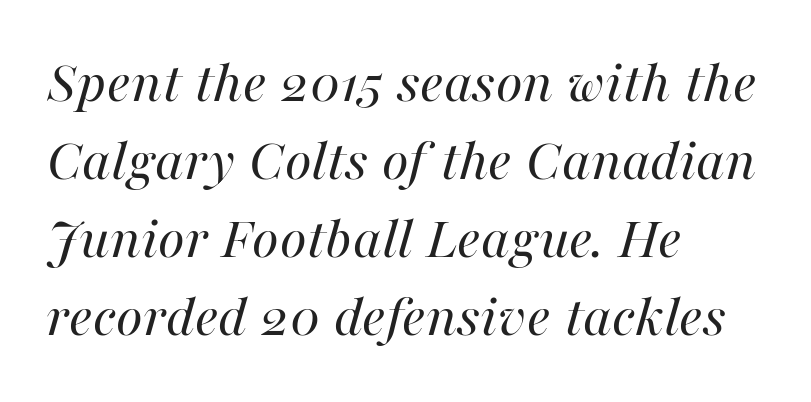
In terms of leading, this rendering sits right in the middle. Stroke mass is kept to a normal reading level or below. The rag falls on the right side of this text block. Designer's note — italics engaged.
